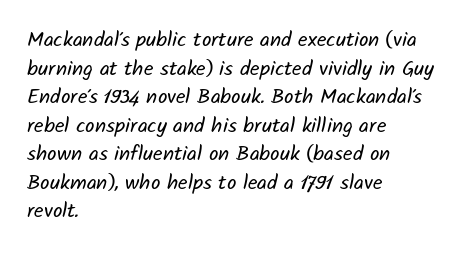
The image shows 21 px text type; set left-aligned, normal line spacing (1.36x), normal letter spacing, not underlined.
